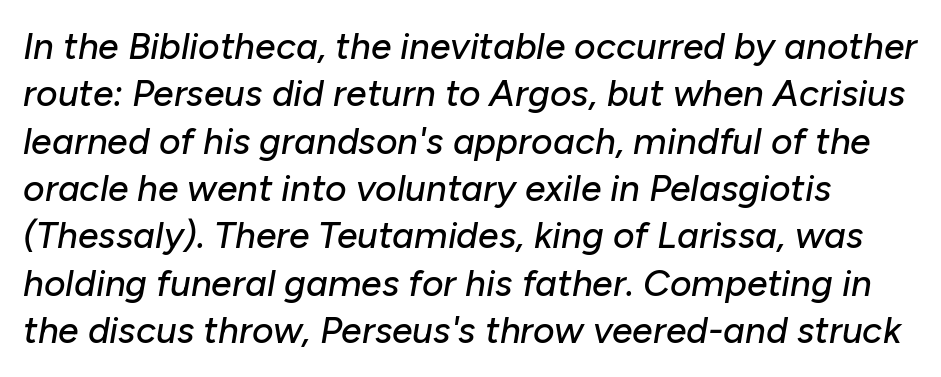
{"italic": "yes", "lean": "right", "slant_degrees": 10, "width": "normal", "stroke_contrast": "low", "x_height": "medium", "monospaced": "no", "underline": "no", "line_spacing": "normal", "line_spacing_ratio": 1.28, "letter_spacing": "normal", "letter_spacing_em": 0.0, "glyph_px": 37}
